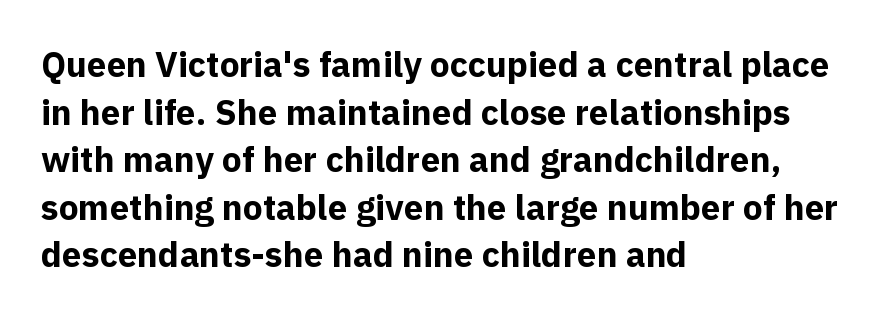
{"serif": "no", "italic": "no", "bold": "yes", "weight": "bold", "width": "normal", "x_height": "medium", "monospaced": "no", "underline": "no", "align": "left", "line_spacing": "normal", "line_spacing_ratio": 1.36, "letter_spacing": "normal", "letter_spacing_em": 0.0, "glyph_px": 35}
